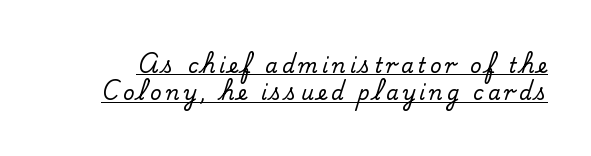
Q: Is the text italic (slanted)? A: Yes.
Q: Is the text underlined? A: Yes.
Q: Is the spacing between letters normal or unusually wide? A: Unusually wide.
Q: Is the spacing between lines tight, normal or loose? A: Normal.
